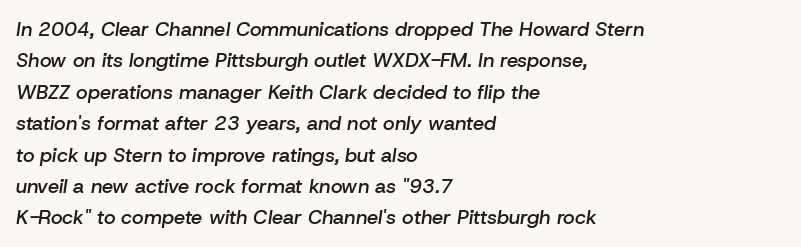
{"italic": "yes", "lean": "right", "slant_degrees": 8, "bold": "semi", "underline": "no", "align": "left", "line_spacing": "normal", "line_spacing_ratio": 1.57, "letter_spacing": "normal", "letter_spacing_em": 0.0, "glyph_px": 20}
